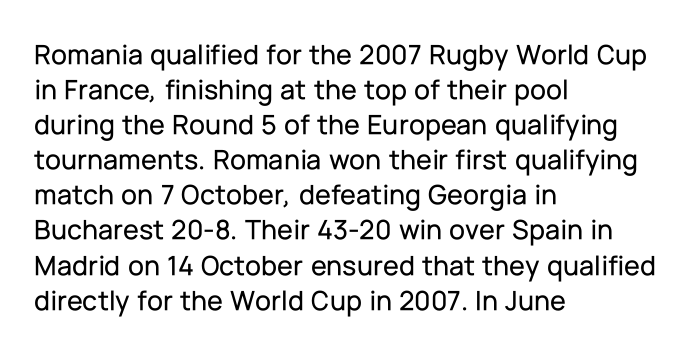
The image shows 29 px sans-serif type, upright; set left-aligned, line spacing 1.21x, normal letter spacing, not underlined; low stroke contrast and a medium x-height.
